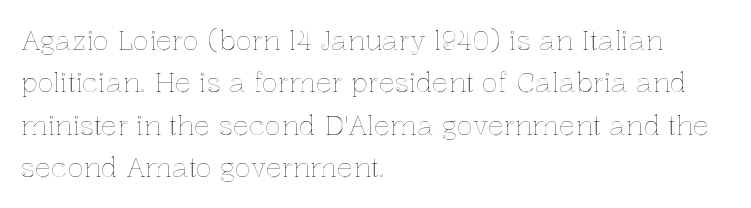
Successive baselines arrive at the customary interval. Tall strokes in this sample are plumb rather than angled. Where is the straight margin? On the left. Lines of text with bare space underneath. Each word holds together tightly as a unit, with standard inter-letter gaps.
